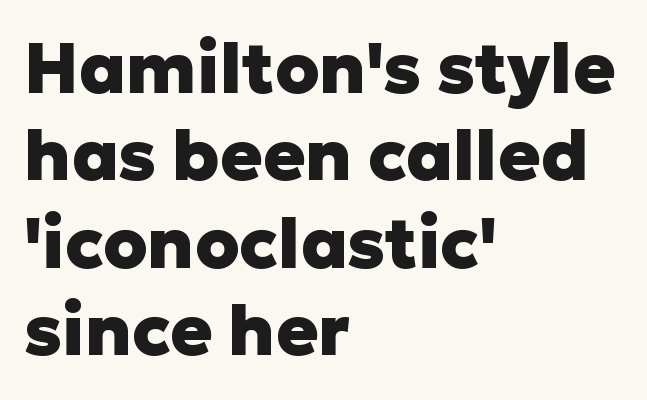
Every row of glyphs begins at an identical x-position on the left. Inter-character spacing is left at the font's built-in metrics. Grotesque or geometric, the face here clearly has no serifs. You'd pick this weight for a headline — it's a proper bold.
